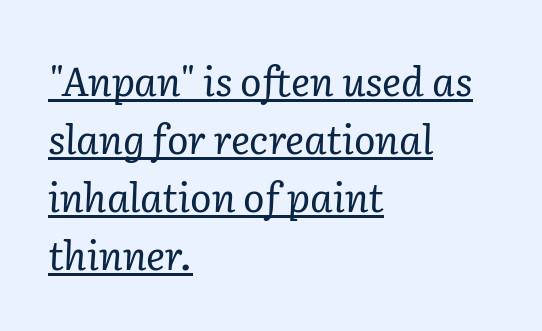
{"serif": "yes", "italic": "yes", "lean": "right", "slant_degrees": 2, "bold": "no", "weight": "regular", "width": "normal", "stroke_contrast": "low", "x_height": "medium", "monospaced": "no", "underline": "yes", "align": "left", "line_spacing": "normal", "line_spacing_ratio": 1.45, "letter_spacing": "normal", "letter_spacing_em": 0.0, "glyph_px": 40}
